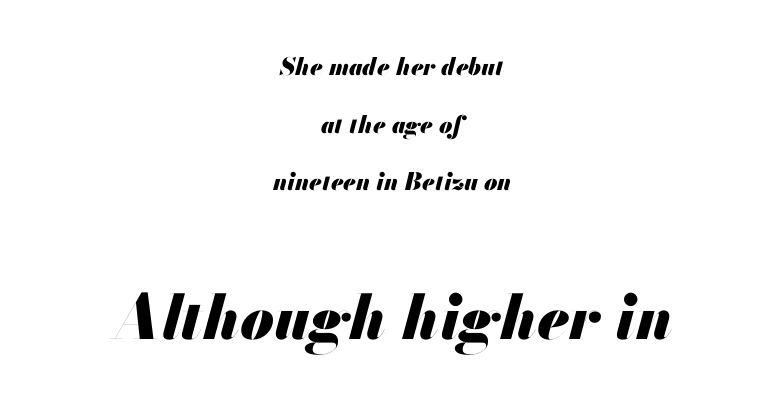
The image shows 61 px heavy type, italic (leaning right); set centered, loose line spacing (2.4x), normal letter spacing, not underlined; the second (bottom) block is 2.54x larger; medium stroke contrast and a small x-height.
